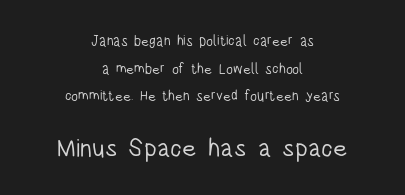
Q: Is the text bold? A: No.
Q: Is the text italic (slanted)? A: No, it is upright.
Q: Is the text underlined? A: No.
Q: How is the paragraph aligned? A: Centered.
Q: Is the spacing between letters normal or unusually wide? A: Normal.
Q: Is the spacing between lines tight, normal or loose? A: Loose.
Q: Which block of text is set in a larger size, the first (top) or the second (bottom)? A: The second (bottom) one.
